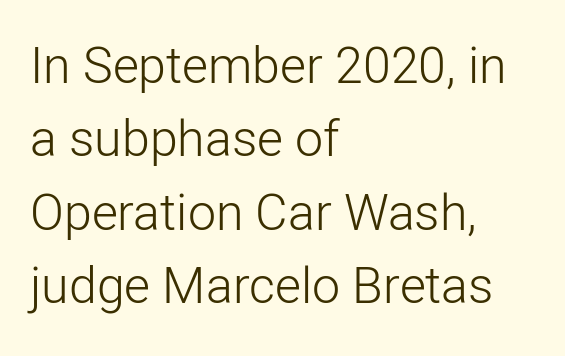
{"serif": "no", "italic": "no", "bold": "no", "weight": "light", "width": "normal", "stroke_contrast": "low", "x_height": "medium", "monospaced": "no", "underline": "no", "align": "left", "line_spacing": "normal", "line_spacing_ratio": 1.47, "letter_spacing": "normal", "letter_spacing_em": 0.0, "glyph_px": 50}
